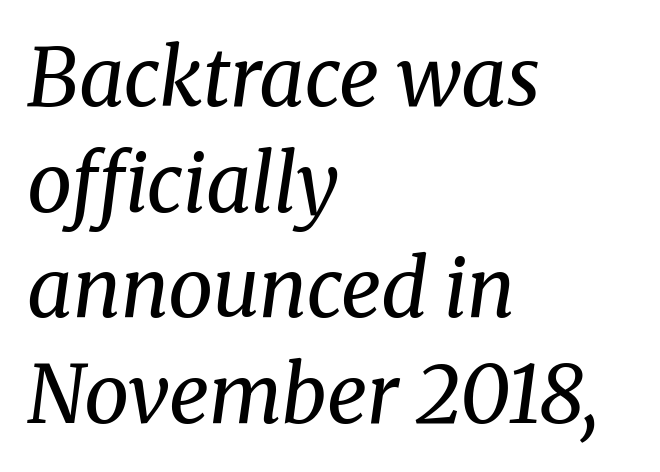
{"serif": "yes", "italic": "yes", "lean": "right", "slant_degrees": 8, "bold": "no", "weight": "regular", "width": "normal", "stroke_contrast": "medium", "x_height": "medium", "monospaced": "no", "underline": "no", "align": "left", "line_spacing": "normal", "line_spacing_ratio": 1.32, "letter_spacing": "normal", "letter_spacing_em": 0.0, "glyph_px": 80}
